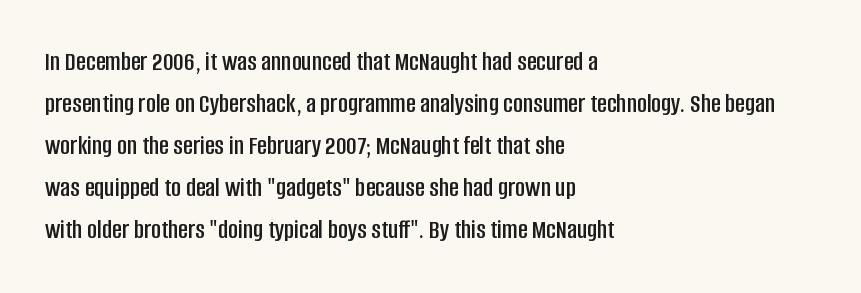
Q: Is the text italic (slanted)? A: No, it is upright.
Q: Is the text underlined? A: No.
Q: How is the paragraph aligned? A: Left-aligned.
Q: Is the spacing between letters normal or unusually wide? A: Normal.
Q: Is the spacing between lines tight, normal or loose? A: Normal.
